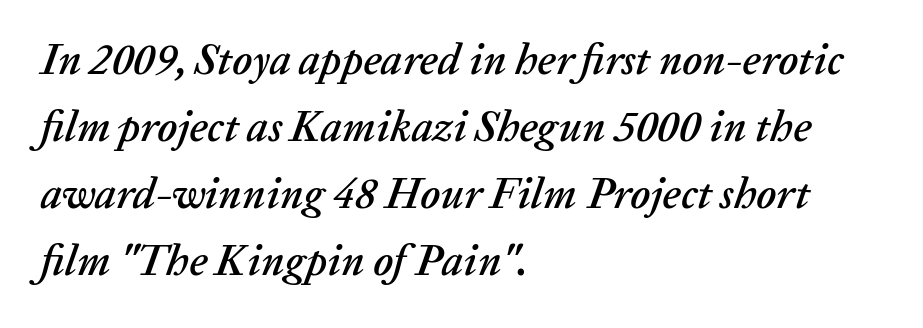
Q: Is the text italic (slanted)? A: Yes, it leans right by about 20 degrees.
Q: Is the text underlined? A: No.
Q: How is the paragraph aligned? A: Left-aligned.
Q: Is the spacing between letters normal or unusually wide? A: Normal.
Q: Is the spacing between lines tight, normal or loose? A: Normal.
Q: Width (condensed, normal, or wide)? A: Normal.
Q: Stroke contrast? A: Low.
Q: x-height? A: Medium.
Q: Monospaced? A: No.
